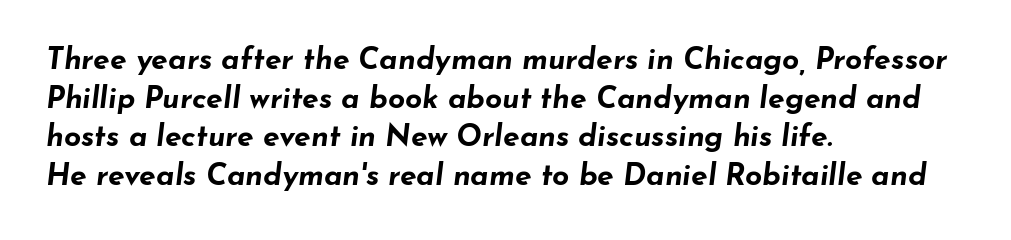
{"italic": "yes", "lean": "right", "slant_degrees": 7, "bold": "yes", "weight": "bold", "width": "wide", "stroke_contrast": "low", "x_height": "small", "monospaced": "no", "underline": "no", "align": "left", "line_spacing": "normal", "line_spacing_ratio": 1.29, "letter_spacing": "normal", "letter_spacing_em": 0.0, "glyph_px": 30}
